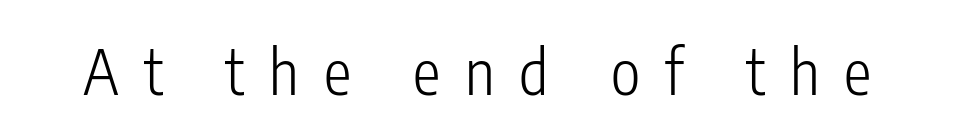
Does extra space separate the letters? Yes, quite a lot of it. The letters stand straight up with perfectly vertical stems. Rule under the text: the space is simply empty. Is this a sans? Yes — the strokes have no serifs.
